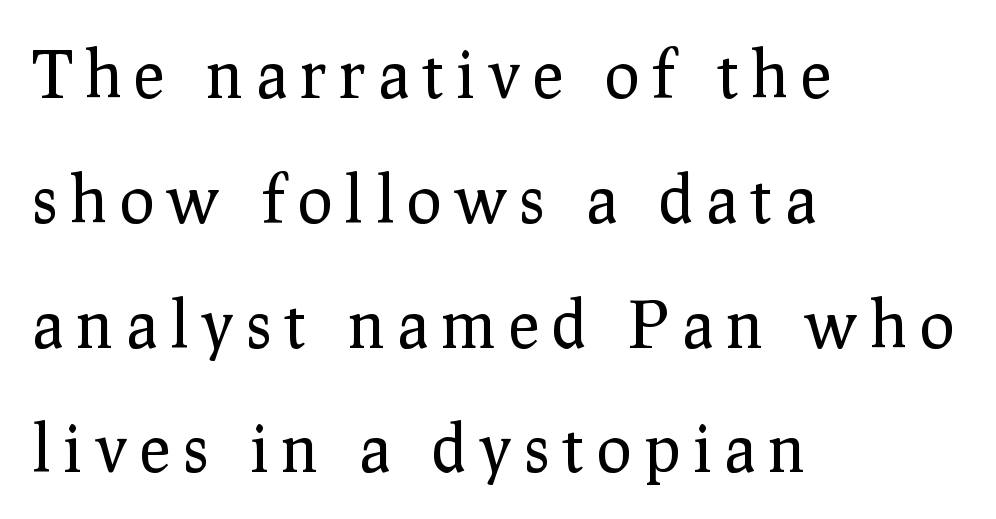
The image shows 65 px regular-weight serif type, upright; set left-aligned, loose line spacing (1.92x), unusually wide letter spacing (+0.2 em), not underlined; low stroke contrast and a medium x-height.
